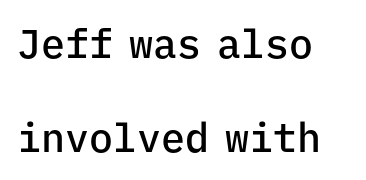
The image shows 40 px semibold sans-serif type, upright, monospaced; set left-aligned, loose line spacing (2.35x), normal letter spacing, not underlined; low stroke contrast and a medium x-height.
